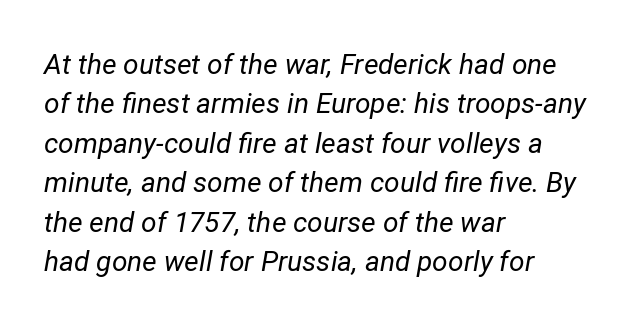
{"italic": "yes", "lean": "right", "slant_degrees": 12, "bold": "no", "weight": "regular", "width": "normal", "stroke_contrast": "low", "x_height": "medium", "monospaced": "no", "underline": "no", "align": "left", "line_spacing": "normal", "line_spacing_ratio": 1.41, "letter_spacing": "normal", "letter_spacing_em": 0.0, "glyph_px": 28}
